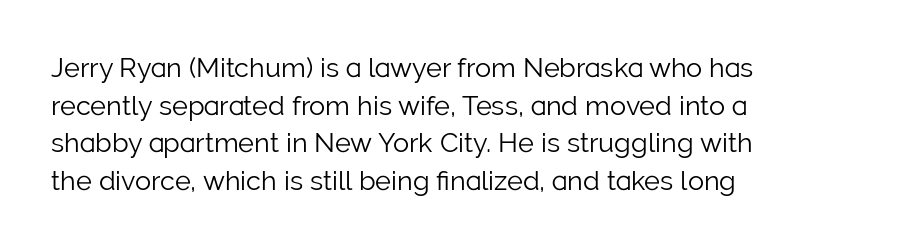
{"italic": "no", "bold": "no", "underline": "no", "align": "left", "line_spacing": "normal", "line_spacing_ratio": 1.39, "letter_spacing": "normal", "letter_spacing_em": 0.0, "glyph_px": 27}
